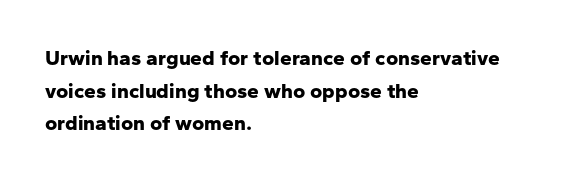
Q: Is the text bold? A: Yes.
Q: Is the text italic (slanted)? A: No, it is upright.
Q: Is the text underlined? A: No.
Q: How is the paragraph aligned? A: Left-aligned.
Q: Is the spacing between letters normal or unusually wide? A: Normal.
Q: Is the spacing between lines tight, normal or loose? A: Normal.
